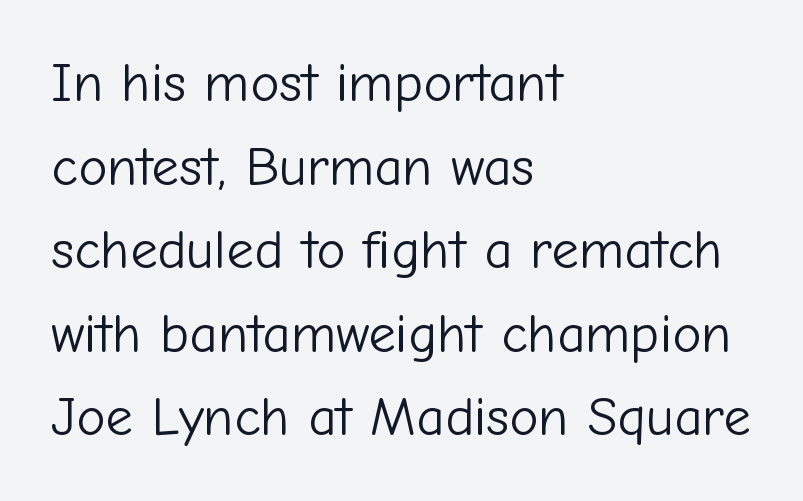
{"serif": "no", "italic": "no", "bold": "no", "weight": "light", "width": "normal", "stroke_contrast": "low", "x_height": "medium", "monospaced": "no", "underline": "no", "align": "left", "line_spacing": "normal", "line_spacing_ratio": 1.52, "letter_spacing": "normal", "letter_spacing_em": 0.0, "glyph_px": 55}
